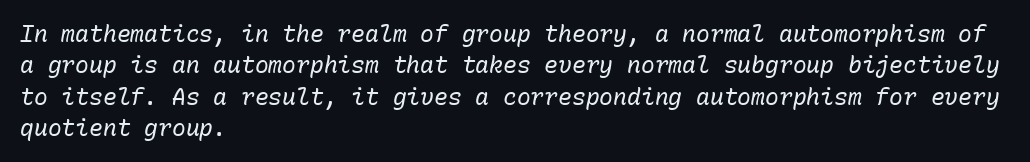
{"italic": "yes", "lean": "right", "slant_degrees": 10, "bold": "no", "underline": "no", "align": "left", "line_spacing": "normal", "line_spacing_ratio": 1.36, "letter_spacing": "normal", "letter_spacing_em": 0.0, "glyph_px": 23}
